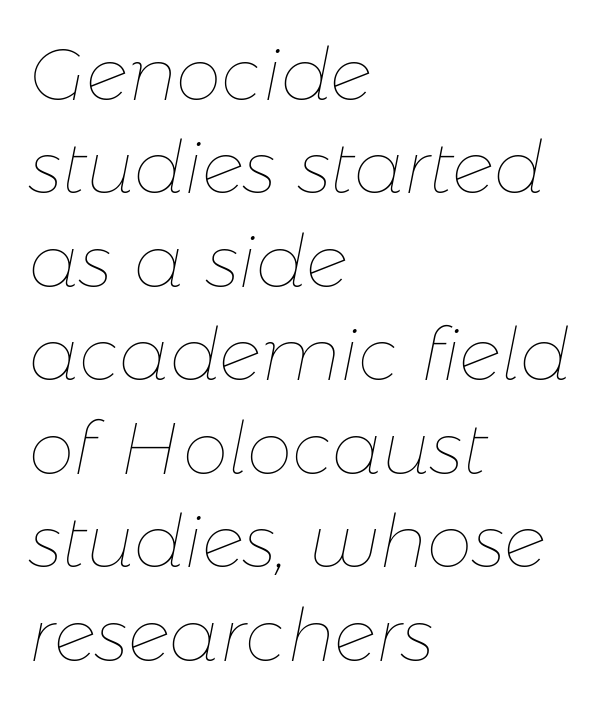
Q: Is the text bold? A: No.
Q: Is the text italic (slanted)? A: Yes, it leans right by about 11 degrees.
Q: Is the text underlined? A: No.
Q: How is the paragraph aligned? A: Left-aligned.
Q: Is the spacing between letters normal or unusually wide? A: Normal.
Q: Is the spacing between lines tight, normal or loose? A: Normal.
Q: Width (condensed, normal, or wide)? A: Normal.
Q: Stroke contrast? A: Low.
Q: x-height? A: Medium.
Q: Monospaced? A: No.
